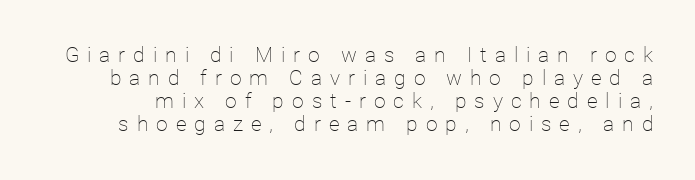
Q: Is the text bold? A: No.
Q: Is the text italic (slanted)? A: No, it is upright.
Q: Is the text underlined? A: No.
Q: Is the spacing between letters normal or unusually wide? A: Unusually wide.
Q: Is the spacing between lines tight, normal or loose? A: Tight.
